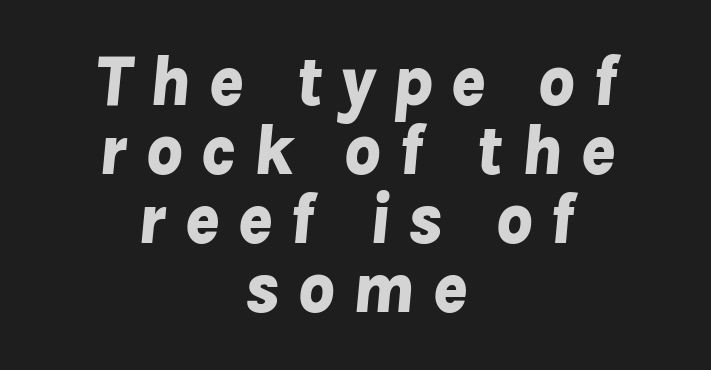
If you measured baseline to baseline, you'd find a short distance. Loose tracking; the words dissolve into strings of separated letters. The specimen omits any rule beneath the text block's lines. Heavy-handed strokes throughout: this text is bold. The letters advance in unequal steps, a hallmark of proportional type. Centered paragraph, ragged on both sides.
